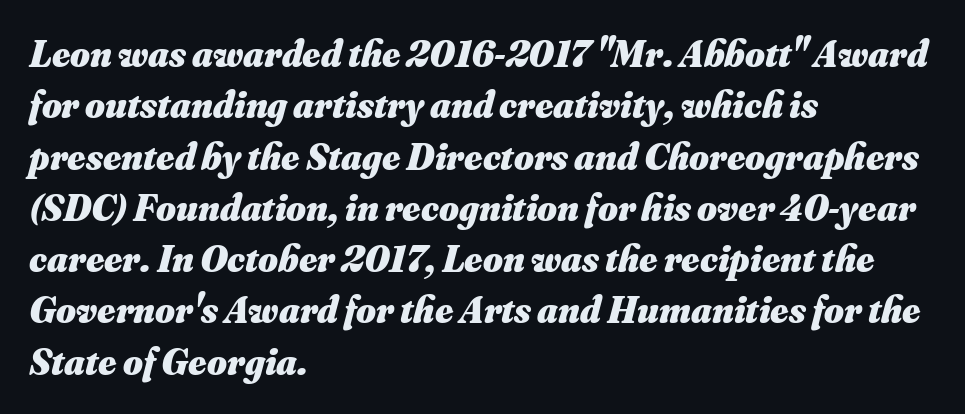
Heft: maximum for text — a bold. The lines sit at an ordinary, default distance from one another. The paragraph shown leans on its left margin. A typesetter would call this proportional, since set widths differ per character. The specimen reads as italic at a glance. There is no visible air inserted between adjacent glyphs.
